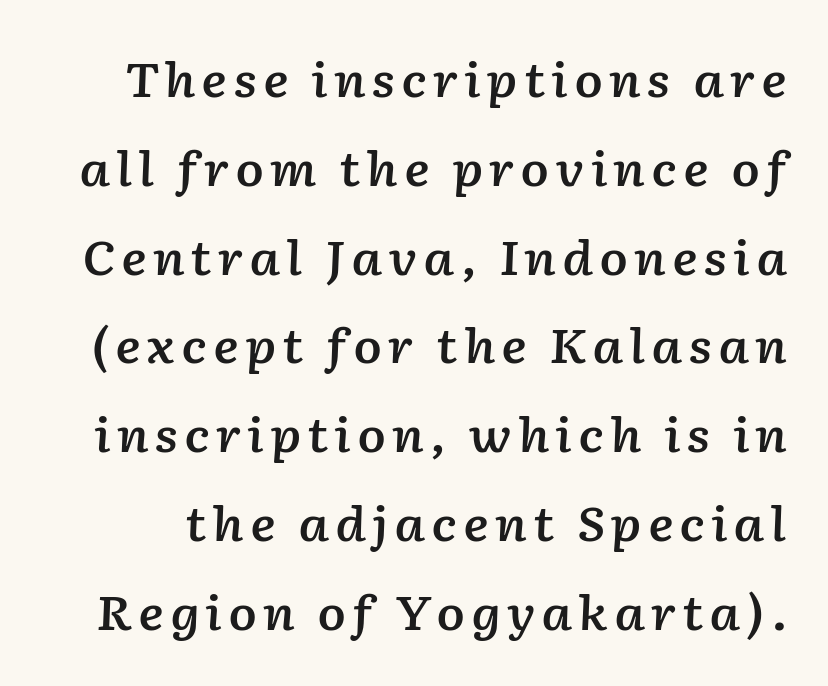
The image shows 47 px semibold type, italic (leaning right); set line spacing 1.89x, not underlined; low stroke contrast and a medium x-height.
